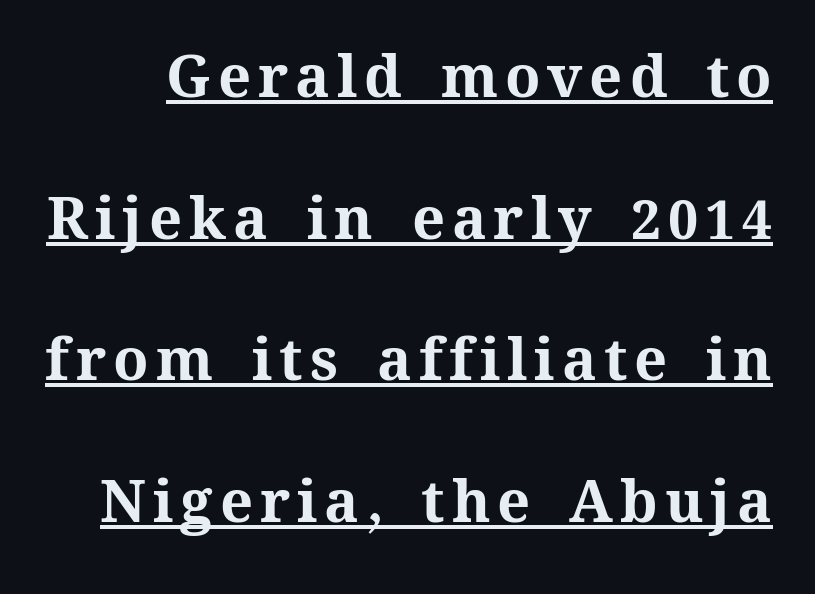
The passage shown is typed in a proportional face where columns would drift. Like a heading marked for emphasis, these lines bear an underscore. The characters look thick and weighty, a clear bold. This sample trades compactness for vertical openness between lines.
